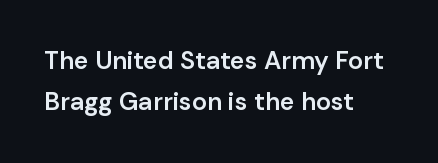
{"italic": "no", "bold": "semi", "underline": "no", "align": "left", "line_spacing": "normal", "line_spacing_ratio": 1.65, "letter_spacing": "normal", "letter_spacing_em": 0.0, "glyph_px": 25}
